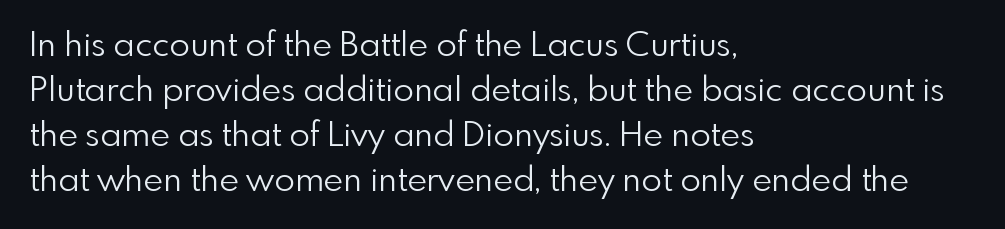
The image shows 34 px light sans-serif type, upright; set left-aligned, normal line spacing (1.32x), normal letter spacing, not underlined; a small x-height.
